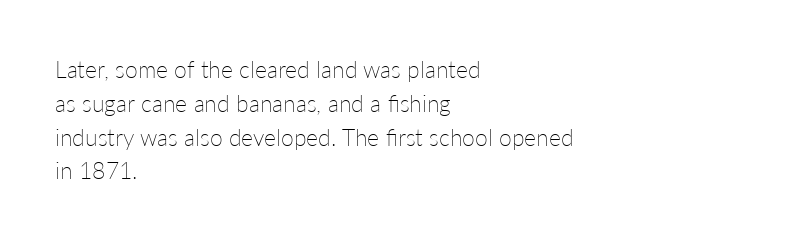
The image shows 23 px text type, upright; set left-aligned, normal line spacing (1.47x), normal letter spacing, not underlined.
